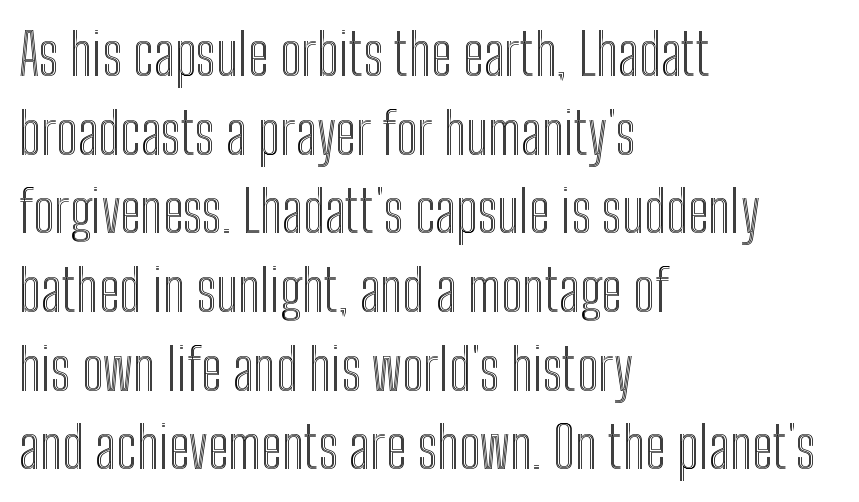
The space between consecutive lines is moderate. A typesetter would call this zero additional tracking. Where is the straight margin? On the left. Beneath every word, the page is bare. The rendering uses natural spacing where letterforms have individual widths.
